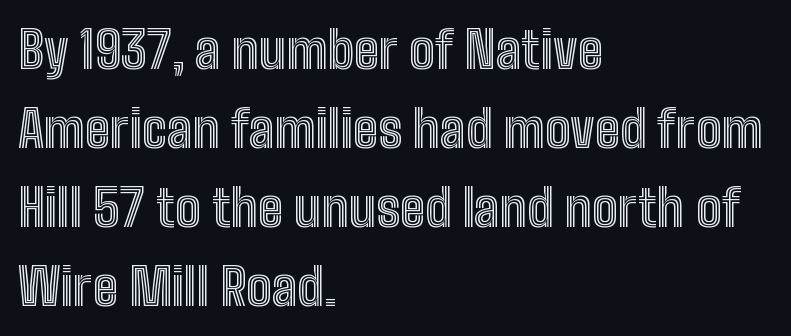
Q: Is the text italic (slanted)? A: No, it is upright.
Q: Is the text underlined? A: No.
Q: How is the paragraph aligned? A: Left-aligned.
Q: Is the spacing between letters normal or unusually wide? A: Normal.
Q: Is the spacing between lines tight, normal or loose? A: Normal.
Q: Width (condensed, normal, or wide)? A: Condensed.
Q: x-height? A: Medium.
Q: Monospaced? A: No.
